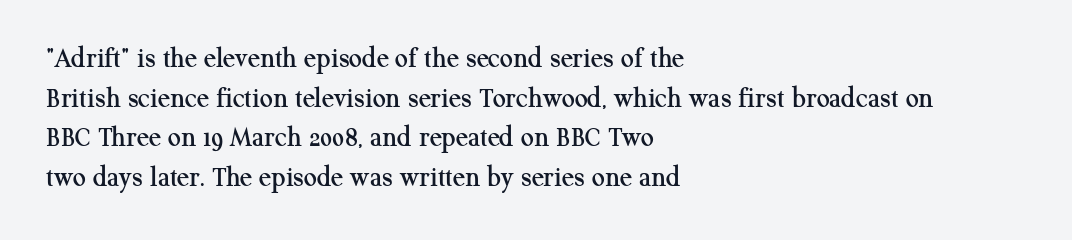
Q: Is the text italic (slanted)? A: No, it is upright.
Q: Is the typeface a serif or a sans-serif typeface? A: Serif.
Q: Is the text underlined? A: No.
Q: How is the paragraph aligned? A: Left-aligned.
Q: Is the spacing between letters normal or unusually wide? A: Normal.
Q: Is the spacing between lines tight, normal or loose? A: Normal.
Q: Width (condensed, normal, or wide)? A: Normal.
Q: Stroke contrast? A: Medium.
Q: x-height? A: Medium.
Q: Monospaced? A: No.
